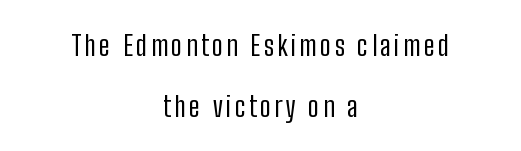
Clear beneath every line of the passage. Horizontal bands of white between lines are thick stripes. If you folded the block vertically in half, each line would mirror itself in length. A roman cut, with each character standing at attention. The letters advance in unequal steps, a hallmark of proportional type.
